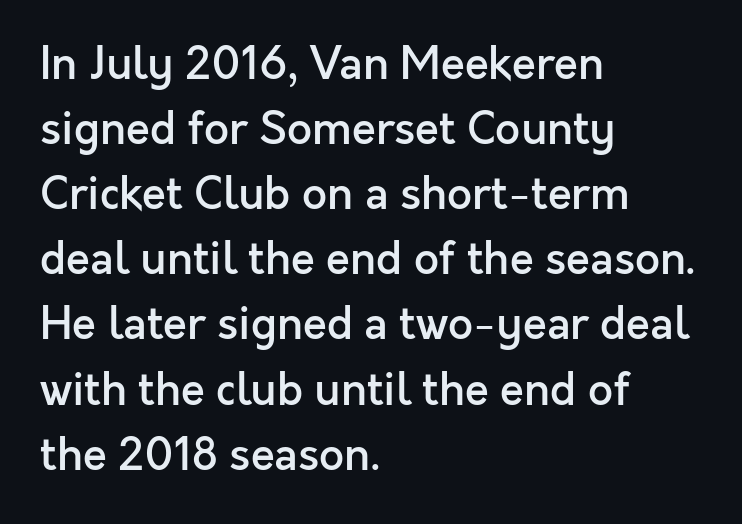
The lettering stays uniformly vertical, giving the passage a roman look. The rows are spaced the way most documents space them. The letters advance in unequal steps, a hallmark of proportional type. The gaps between neighbouring characters are ordinary and unremarkable. I'd call this a sans setting — the letters go barefoot. No word sits above an underline.
